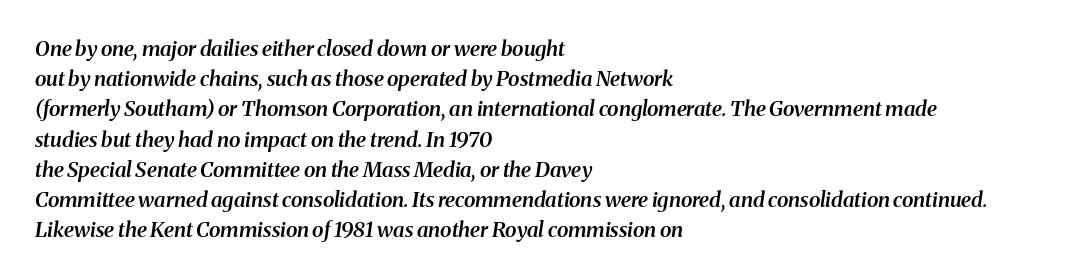
Q: Is the text bold? A: Semi-bold.
Q: Is the text italic (slanted)? A: Yes, it leans right by about 8 degrees.
Q: Is the text underlined? A: No.
Q: How is the paragraph aligned? A: Left-aligned.
Q: Is the spacing between letters normal or unusually wide? A: Normal.
Q: Is the spacing between lines tight, normal or loose? A: Normal.
